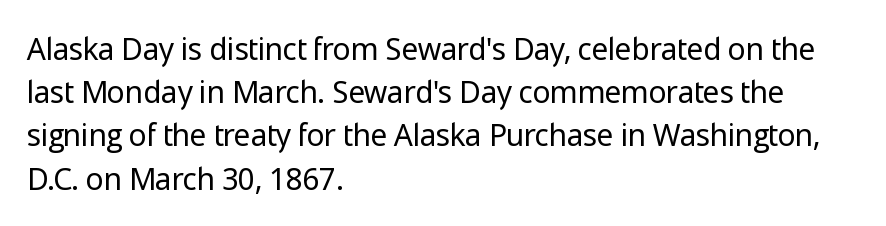
{"serif": "no", "italic": "no", "bold": "no", "weight": "regular", "width": "normal", "stroke_contrast": "low", "x_height": "medium", "monospaced": "no", "underline": "no", "align": "left", "line_spacing": "normal", "line_spacing_ratio": 1.44, "letter_spacing": "normal", "letter_spacing_em": 0.0, "glyph_px": 30}
